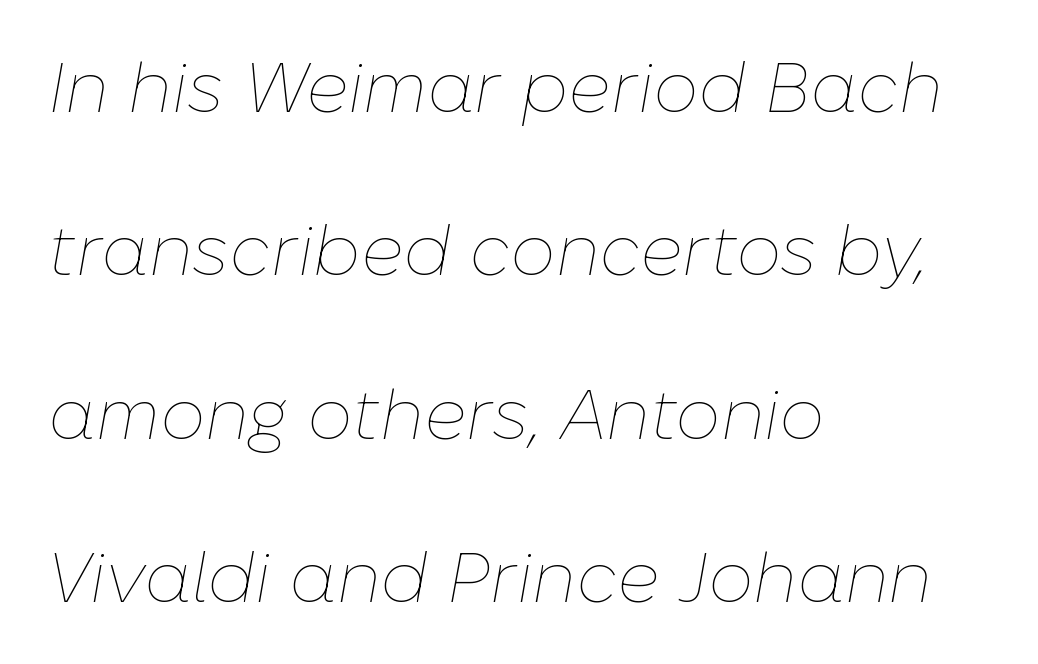
{"italic": "yes", "lean": "right", "slant_degrees": 10, "bold": "no", "weight": "thin", "width": "normal", "stroke_contrast": "low", "x_height": "medium", "monospaced": "no", "underline": "no", "align": "left", "line_spacing": "loose", "line_spacing_ratio": 2.3, "letter_spacing": "normal", "letter_spacing_em": 0.0, "glyph_px": 71}
